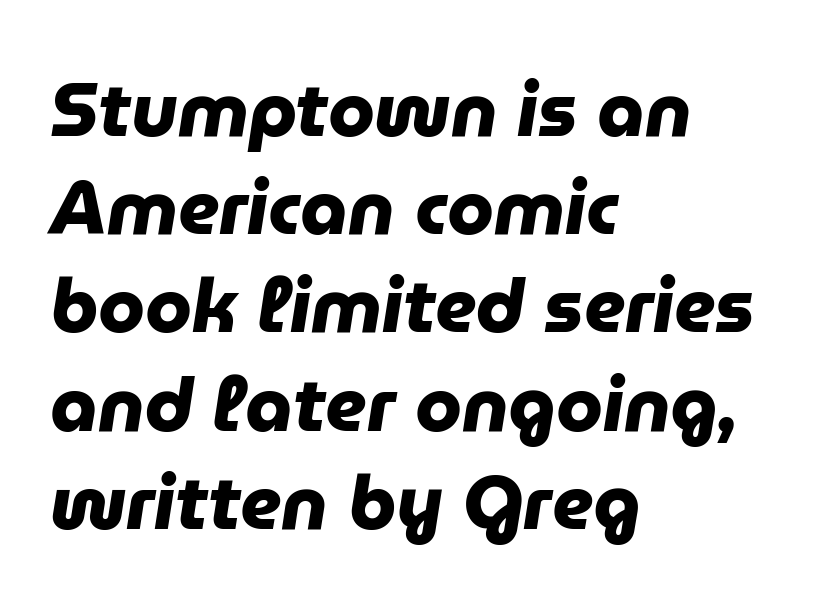
The image shows 75 px heavy sans-serif type; set left-aligned, normal line spacing (1.31x), normal letter spacing, not underlined; low stroke contrast and a medium x-height.
